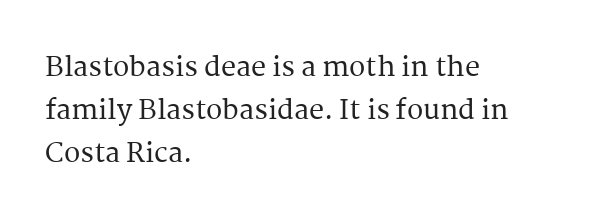
Q: Is the text italic (slanted)? A: No, it is upright.
Q: Is the text underlined? A: No.
Q: How is the paragraph aligned? A: Left-aligned.
Q: Is the spacing between letters normal or unusually wide? A: Normal.
Q: Is the spacing between lines tight, normal or loose? A: Normal.
